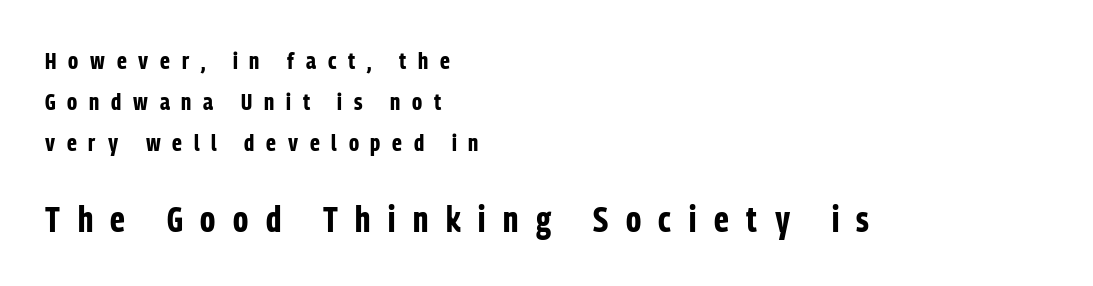
Q: Is the text bold? A: Yes.
Q: Is the text italic (slanted)? A: No, it is upright.
Q: Is the typeface a serif or a sans-serif typeface? A: Sans-serif.
Q: Is the text underlined? A: No.
Q: How is the paragraph aligned? A: Left-aligned.
Q: Is the spacing between letters normal or unusually wide? A: Unusually wide.
Q: Which block of text is set in a larger size, the first (top) or the second (bottom)? A: The second (bottom) one.
Q: Width (condensed, normal, or wide)? A: Condensed.
Q: Stroke contrast? A: Low.
Q: x-height? A: Medium.
Q: Monospaced? A: No.
